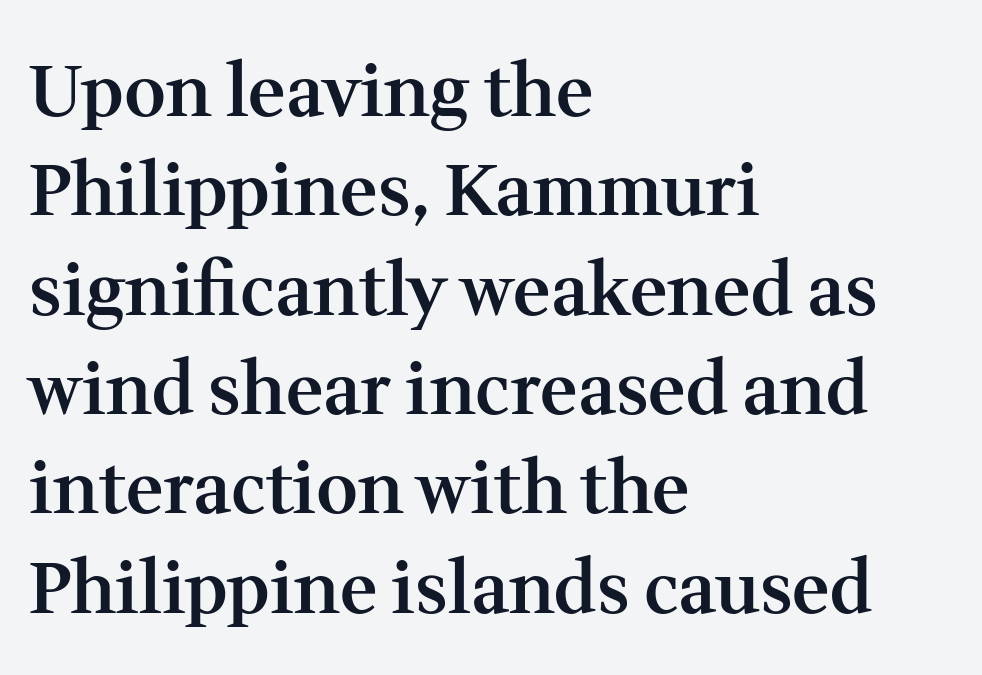
{"serif": "yes", "italic": "no", "bold": "semi", "weight": "semibold", "width": "normal", "stroke_contrast": "medium", "x_height": "medium", "monospaced": "no", "underline": "no", "align": "left", "line_spacing": "normal", "line_spacing_ratio": 1.38, "letter_spacing": "normal", "letter_spacing_em": 0.0, "glyph_px": 72}
